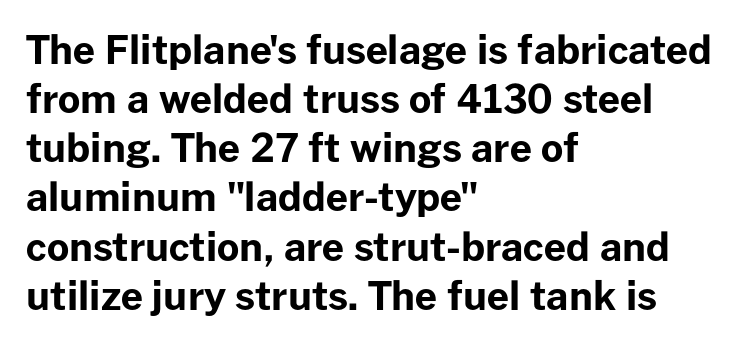
The type family on display is of the sans-serif kind. Strokes here are thick enough to call this a true bold. Short note: letters normally spaced. Quick note: underline off.
